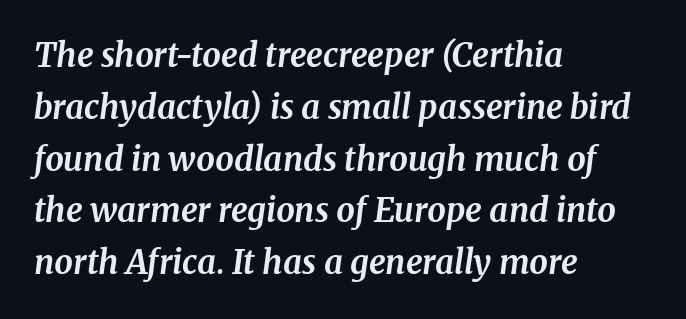
Q: Is the text bold? A: Yes.
Q: Is the text italic (slanted)? A: Yes, it leans right by about 8 degrees.
Q: Is the typeface a serif or a sans-serif typeface? A: Serif.
Q: Is the text underlined? A: No.
Q: How is the paragraph aligned? A: Left-aligned.
Q: Is the spacing between letters normal or unusually wide? A: Normal.
Q: Is the spacing between lines tight, normal or loose? A: Normal.
Q: Width (condensed, normal, or wide)? A: Normal.
Q: Stroke contrast? A: Medium.
Q: x-height? A: Medium.
Q: Monospaced? A: No.
